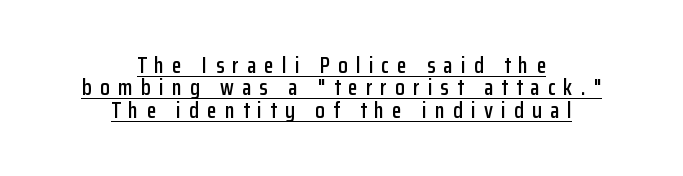
The image shows 22 px text type, upright; set centered, tight line spacing (1.02x), unusually wide letter spacing (+0.37 em), underlined.
